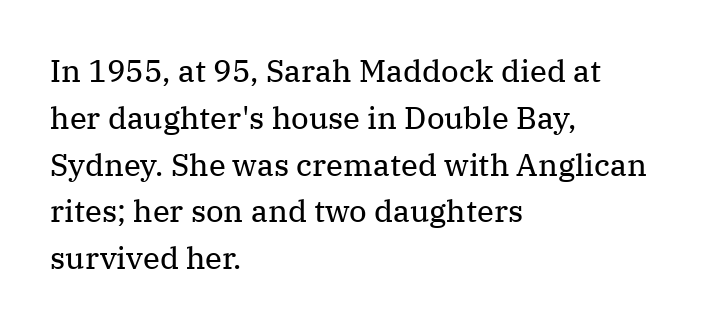
{"serif": "yes", "italic": "no", "bold": "no", "weight": "regular", "width": "normal", "stroke_contrast": "medium", "x_height": "medium", "monospaced": "no", "underline": "no", "align": "left", "line_spacing": "normal", "line_spacing_ratio": 1.51, "letter_spacing": "normal", "letter_spacing_em": 0.0, "glyph_px": 31}
